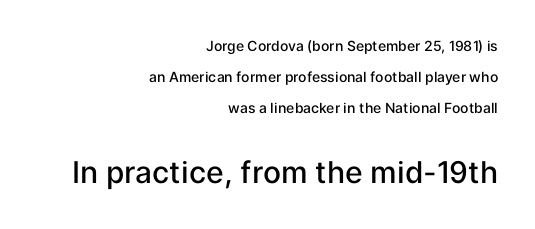
Q: Is the text bold? A: Semi-bold.
Q: Is the text italic (slanted)? A: No, it is upright.
Q: Is the typeface a serif or a sans-serif typeface? A: Sans-serif.
Q: Is the text underlined? A: No.
Q: How is the paragraph aligned? A: Right-aligned.
Q: Is the spacing between letters normal or unusually wide? A: Normal.
Q: Is the spacing between lines tight, normal or loose? A: Loose.
Q: Which block of text is set in a larger size, the first (top) or the second (bottom)? A: The second (bottom) one.
Q: Width (condensed, normal, or wide)? A: Normal.
Q: Stroke contrast? A: Low.
Q: x-height? A: Medium.
Q: Monospaced? A: No.
